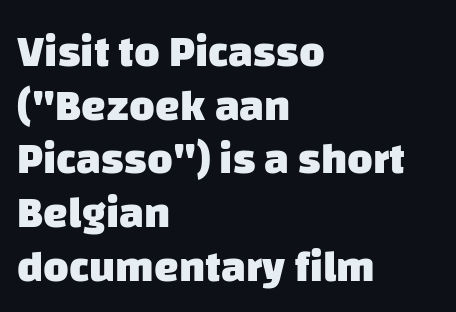
{"serif": "no", "bold": "yes", "weight": "heavy", "width": "normal", "stroke_contrast": "low", "x_height": "large", "monospaced": "no", "underline": "no", "align": "left", "line_spacing_ratio": 1.22, "letter_spacing": "normal", "letter_spacing_em": 0.0, "glyph_px": 44}
